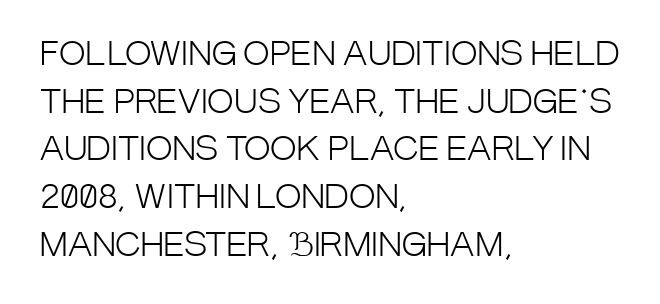
The image shows 32 px light, condensed sans-serif type, upright; set left-aligned, normal line spacing (1.49x), normal letter spacing, not underlined; low stroke contrast and a large x-height.
